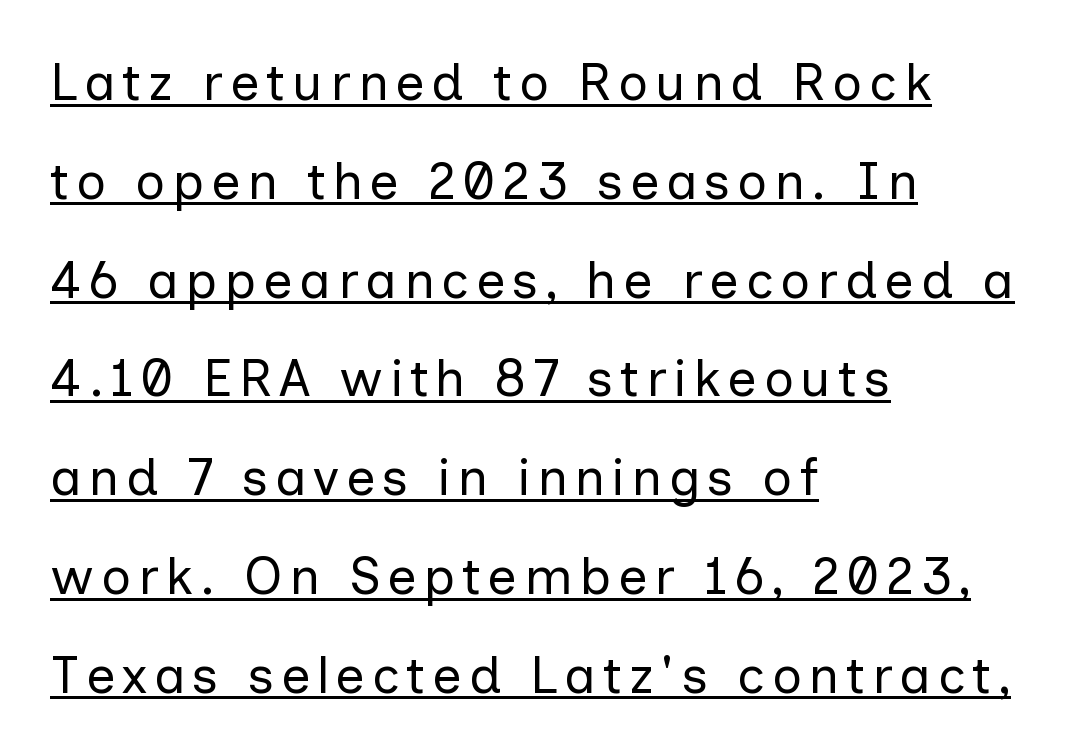
{"serif": "no", "italic": "no", "bold": "no", "weight": "regular", "width": "normal", "stroke_contrast": "low", "x_height": "medium", "monospaced": "no", "underline": "yes", "align": "left", "line_spacing": "loose", "line_spacing_ratio": 1.9, "glyph_px": 52}
